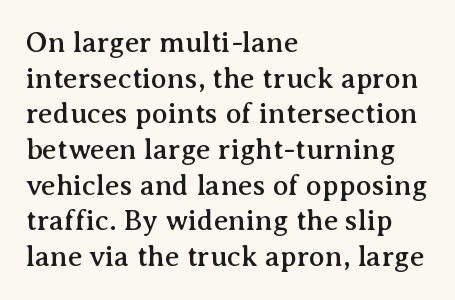
The letterforms sit shoulder to shoulder at normal distance. Descender tails drop into unmarked territory. Is this a sans? No — the strokes have serifs. The lines in this sample share a left origin and differ only in where they stop.
